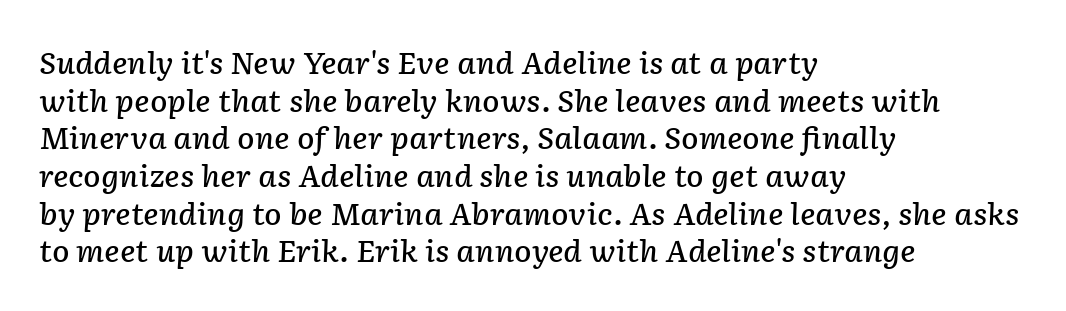
Q: Is the text bold? A: Semi-bold.
Q: Is the text italic (slanted)? A: Yes, it leans right by about 2 degrees.
Q: Is the text underlined? A: No.
Q: How is the paragraph aligned? A: Left-aligned.
Q: Is the spacing between letters normal or unusually wide? A: Normal.
Q: Is the spacing between lines tight, normal or loose? A: Normal.
Q: Width (condensed, normal, or wide)? A: Normal.
Q: Stroke contrast? A: Low.
Q: x-height? A: Medium.
Q: Monospaced? A: No.
